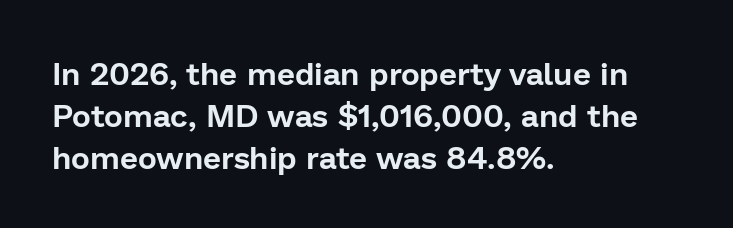
The designer left line spacing at the default. Every character sits straight up, as roman type does. Serif or sans? Sans — the stroke terminals are bare. Underlining? Definitely not there. Nothing unusual about the tracking: characters are spaced as the font intends.
